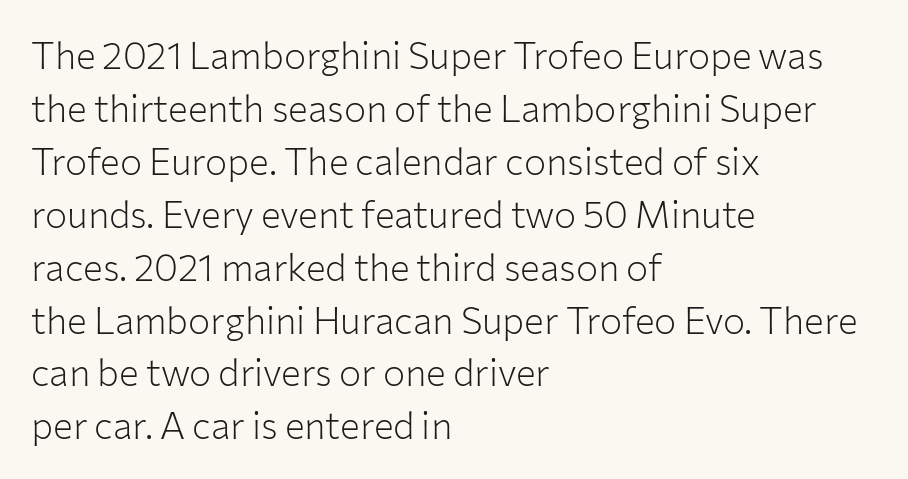
{"serif": "no", "italic": "no", "bold": "no", "weight": "light", "width": "normal", "stroke_contrast": "low", "x_height": "medium", "monospaced": "no", "underline": "no", "align": "left", "line_spacing": "normal", "line_spacing_ratio": 1.43, "letter_spacing": "normal", "letter_spacing_em": 0.0, "glyph_px": 37}
